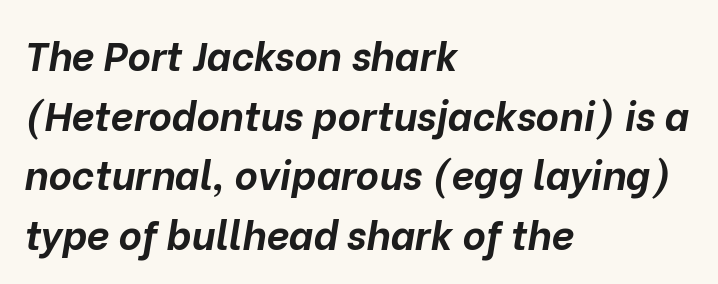
Q: Is the text bold? A: Yes.
Q: Is the text italic (slanted)? A: Yes, it leans right by about 10 degrees.
Q: Is the text underlined? A: No.
Q: How is the paragraph aligned? A: Left-aligned.
Q: Is the spacing between letters normal or unusually wide? A: Normal.
Q: Is the spacing between lines tight, normal or loose? A: Normal.
Q: Width (condensed, normal, or wide)? A: Normal.
Q: Stroke contrast? A: Low.
Q: x-height? A: Medium.
Q: Monospaced? A: No.
